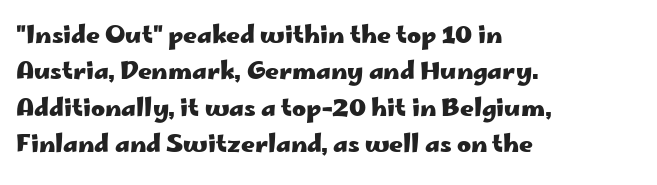
The image shows 24 px bold type, upright; set left-aligned, normal line spacing (1.52x), normal letter spacing, not underlined.
